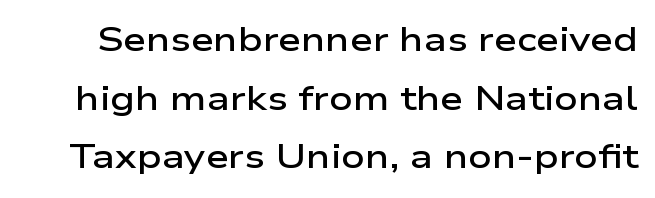
Q: Is the text bold? A: Semi-bold.
Q: Is the text italic (slanted)? A: No, it is upright.
Q: Is the typeface a serif or a sans-serif typeface? A: Sans-serif.
Q: Is the text underlined? A: No.
Q: Is the spacing between letters normal or unusually wide? A: Normal.
Q: Width (condensed, normal, or wide)? A: Wide.
Q: Stroke contrast? A: Low.
Q: x-height? A: Medium.
Q: Monospaced? A: No.
